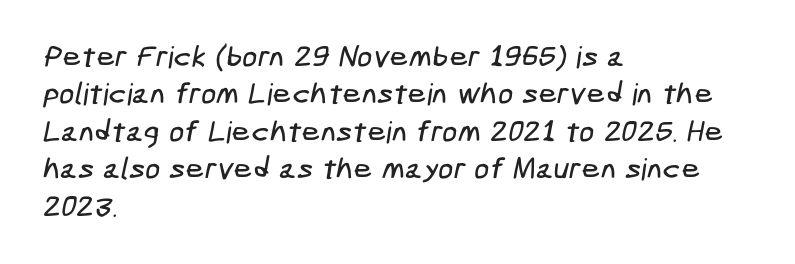
{"serif": "no", "width": "condensed", "stroke_contrast": "low", "x_height": "medium", "underline": "no", "align": "left", "line_spacing": "normal", "line_spacing_ratio": 1.25, "letter_spacing": "normal", "letter_spacing_em": 0.0, "glyph_px": 30}
